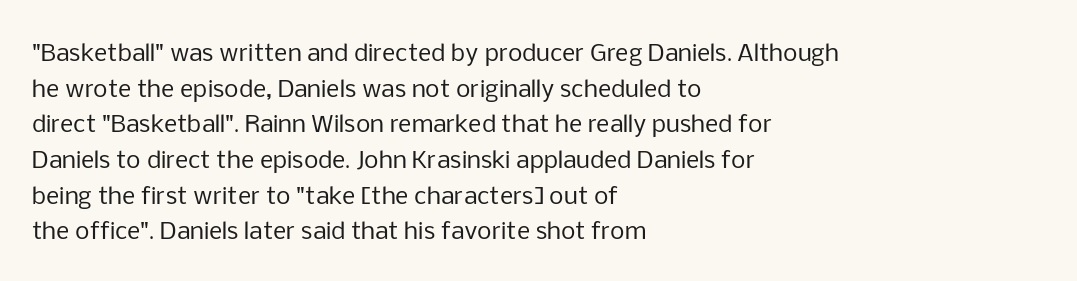
{"italic": "no", "bold": "no", "underline": "no", "align": "left", "line_spacing": "normal", "line_spacing_ratio": 1.55, "letter_spacing": "normal", "letter_spacing_em": 0.0, "glyph_px": 23}
